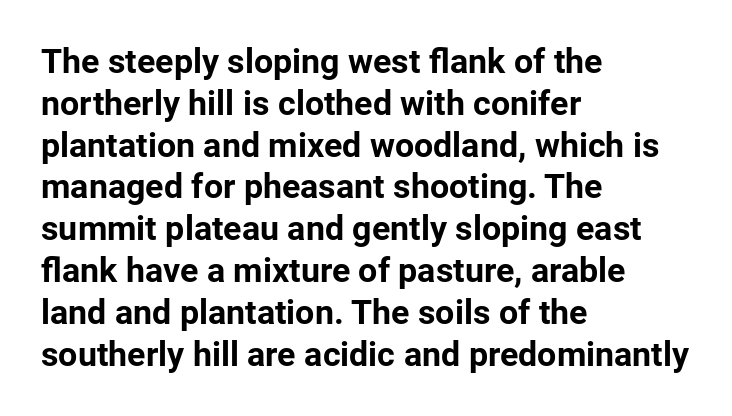
The image shows 34 px bold sans-serif type, upright; set left-aligned, line spacing 1.23x, normal letter spacing, not underlined; low stroke contrast and a medium x-height.
